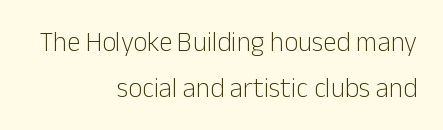
{"italic": "no", "bold": "no", "underline": "no", "align": "right", "line_spacing_ratio": 1.71, "letter_spacing": "normal", "letter_spacing_em": 0.0, "glyph_px": 27}
